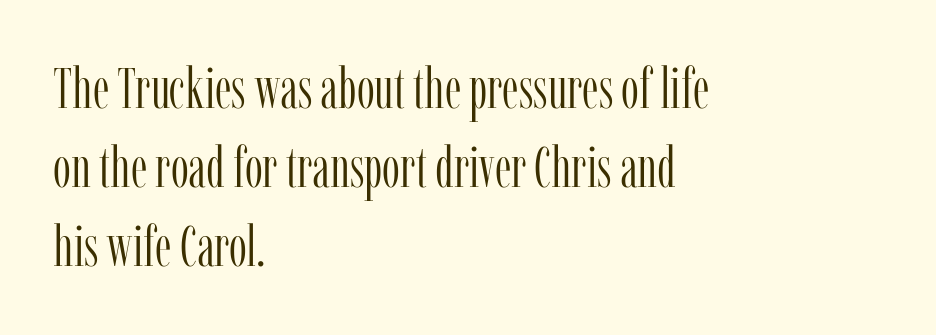
{"serif": "yes", "italic": "no", "bold": "no", "weight": "light", "width": "condensed", "stroke_contrast": "low", "x_height": "medium", "monospaced": "no", "underline": "no", "align": "left", "line_spacing": "normal", "line_spacing_ratio": 1.39, "letter_spacing": "normal", "letter_spacing_em": 0.0, "glyph_px": 57}
